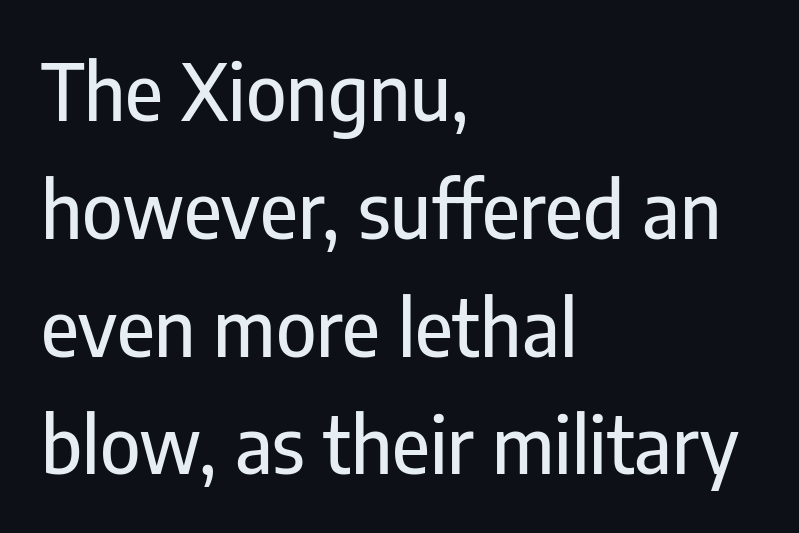
Q: Is the text italic (slanted)? A: No, it is upright.
Q: Is the typeface a serif or a sans-serif typeface? A: Sans-serif.
Q: Is the text underlined? A: No.
Q: How is the paragraph aligned? A: Left-aligned.
Q: Is the spacing between letters normal or unusually wide? A: Normal.
Q: Is the spacing between lines tight, normal or loose? A: Normal.
Q: Width (condensed, normal, or wide)? A: Condensed.
Q: Stroke contrast? A: Low.
Q: x-height? A: Medium.
Q: Monospaced? A: No.
